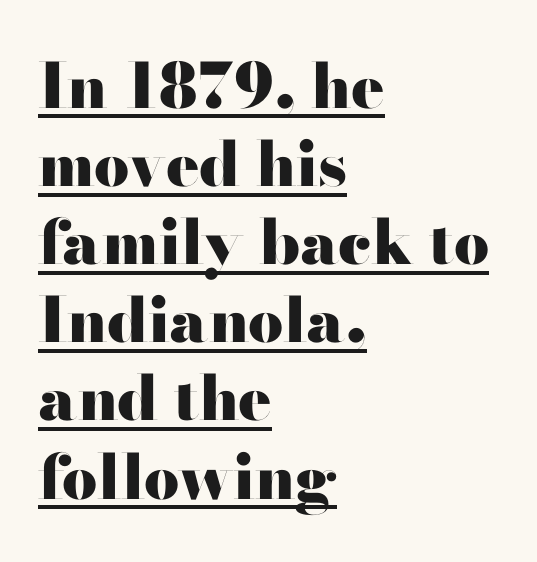
Students, observe: this is what conventionally led text looks like. Posture: straight, roman, zero tilt. Look at the tracking — it's just the regular setting, nothing added. Type style note: lacks serifs.
